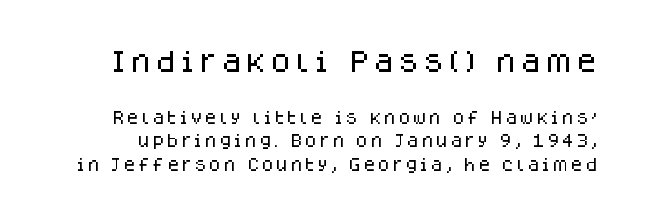
Q: Is the text italic (slanted)? A: No, it is upright.
Q: Is the text underlined? A: No.
Q: Is the spacing between lines tight, normal or loose? A: Normal.
Q: Which block of text is set in a larger size, the first (top) or the second (bottom)? A: The first (top) one.
